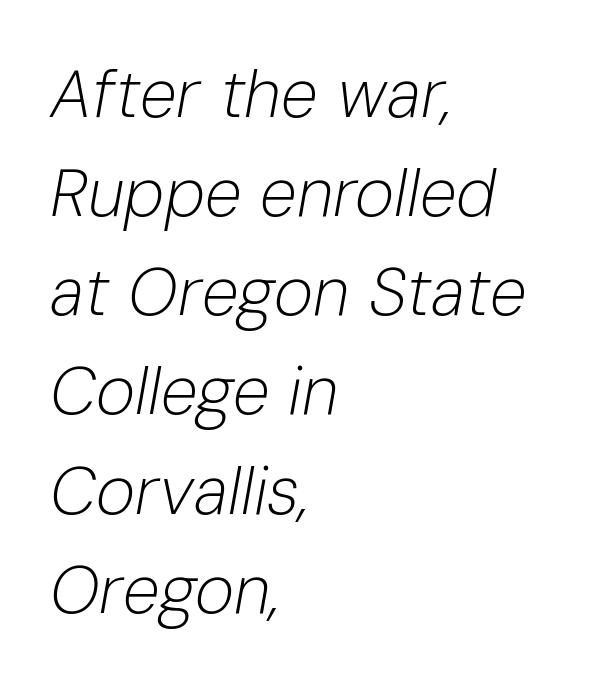
{"italic": "yes", "lean": "right", "slant_degrees": 10, "bold": "no", "weight": "light", "width": "normal", "stroke_contrast": "low", "x_height": "medium", "monospaced": "no", "underline": "no", "align": "left", "line_spacing": "normal", "line_spacing_ratio": 1.48, "letter_spacing": "normal", "letter_spacing_em": 0.0, "glyph_px": 67}
